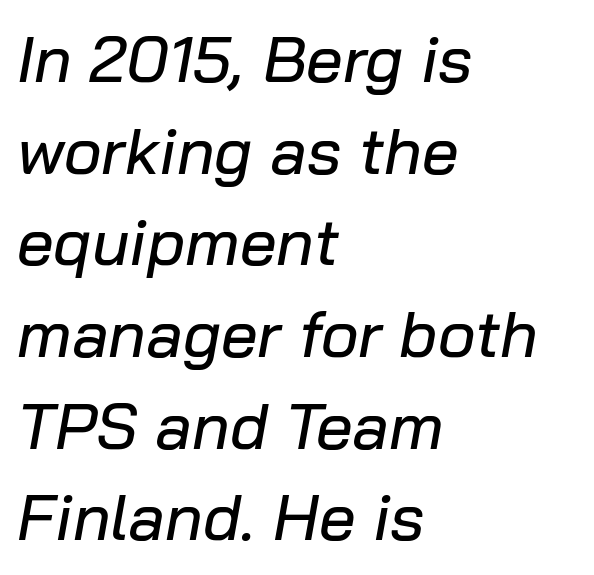
Q: Is the text italic (slanted)? A: Yes, it leans right by about 10 degrees.
Q: Is the text underlined? A: No.
Q: How is the paragraph aligned? A: Left-aligned.
Q: Is the spacing between letters normal or unusually wide? A: Normal.
Q: Is the spacing between lines tight, normal or loose? A: Normal.
Q: Width (condensed, normal, or wide)? A: Normal.
Q: Stroke contrast? A: Low.
Q: x-height? A: Medium.
Q: Monospaced? A: No.
